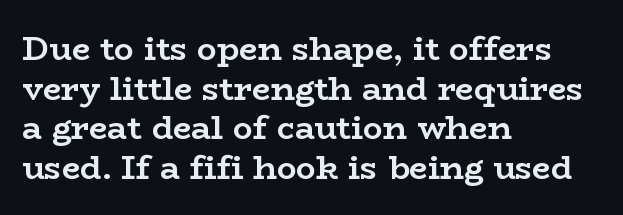
The image shows 33 px semibold, wide serif type, upright; set left-aligned, line spacing 1.2x, normal letter spacing, not underlined; low stroke contrast and a medium x-height.
